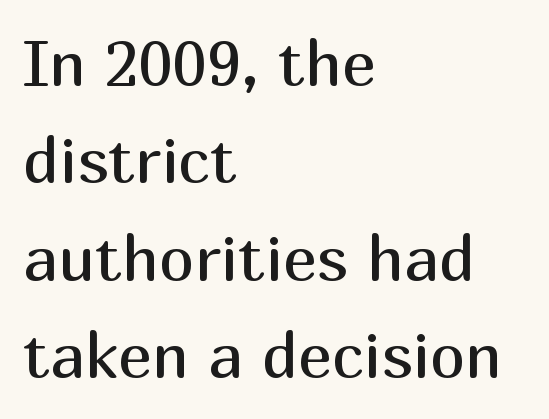
The paragraph shown leans on its left margin. Varying glyph widths throughout — classic text-font behaviour. These lines were composed using upright roman letters. Bold? No — there's no thickening of the strokes. The passage shown is not underscored anywhere. Between one letter and the next there's only the usual sliver of space.
